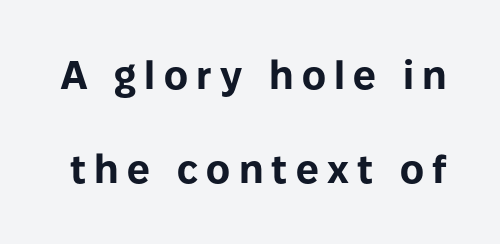
{"serif": "no", "italic": "no", "bold": "yes", "weight": "bold", "width": "normal", "stroke_contrast": "low", "x_height": "medium", "monospaced": "no", "underline": "no", "line_spacing": "loose", "line_spacing_ratio": 2.35, "letter_spacing": "wide", "letter_spacing_em": 0.21, "glyph_px": 40}
